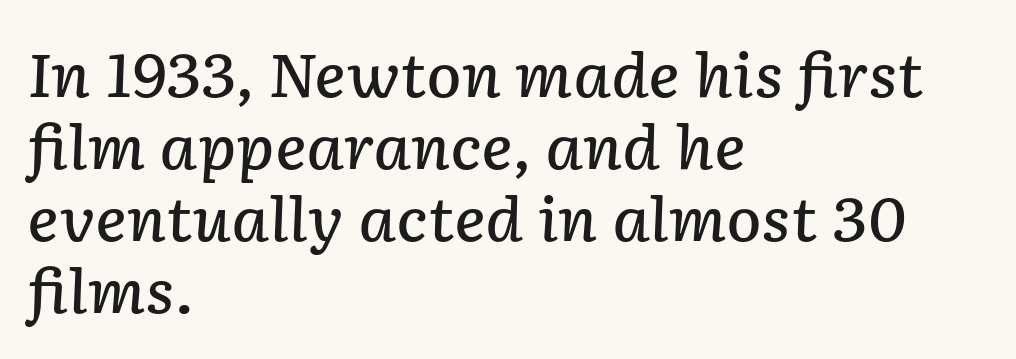
Q: Is the text bold? A: Semi-bold.
Q: Is the text italic (slanted)? A: Yes, it leans right by about 2 degrees.
Q: Is the text underlined? A: No.
Q: How is the paragraph aligned? A: Left-aligned.
Q: Is the spacing between letters normal or unusually wide? A: Normal.
Q: Width (condensed, normal, or wide)? A: Normal.
Q: Stroke contrast? A: Low.
Q: x-height? A: Medium.
Q: Monospaced? A: No.
